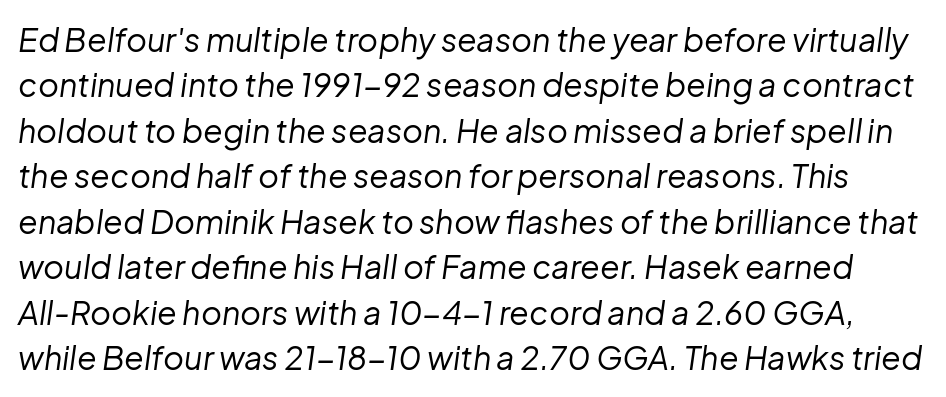
The image shows 32 px regular-weight type, italic (leaning right); set normal line spacing (1.42x), normal letter spacing, not underlined; low stroke contrast and a medium x-height.
